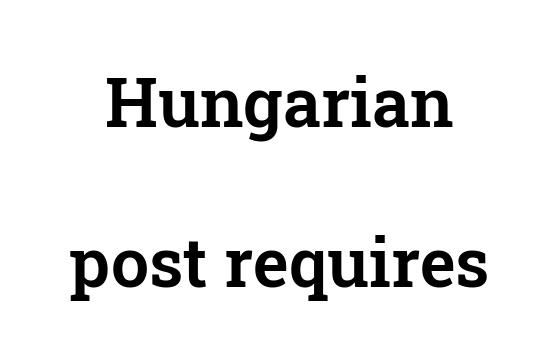
Line spacing here is loose. Each letter keeps its own natural width here, so spacing adapts to shape. Does extra space separate the letters? No, they use regular spacing. Anything drawn beneath the words? Only blank space. Unlike italic type, these characters show no tilt at all. Font category for this specimen: serif.
